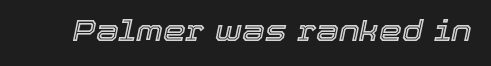
Q: Is the text italic (slanted)? A: Yes, it leans right by about 12 degrees.
Q: Is the text underlined? A: No.
Q: Is the spacing between letters normal or unusually wide? A: Normal.
Q: Width (condensed, normal, or wide)? A: Normal.
Q: x-height? A: Medium.
Q: Monospaced? A: No.
